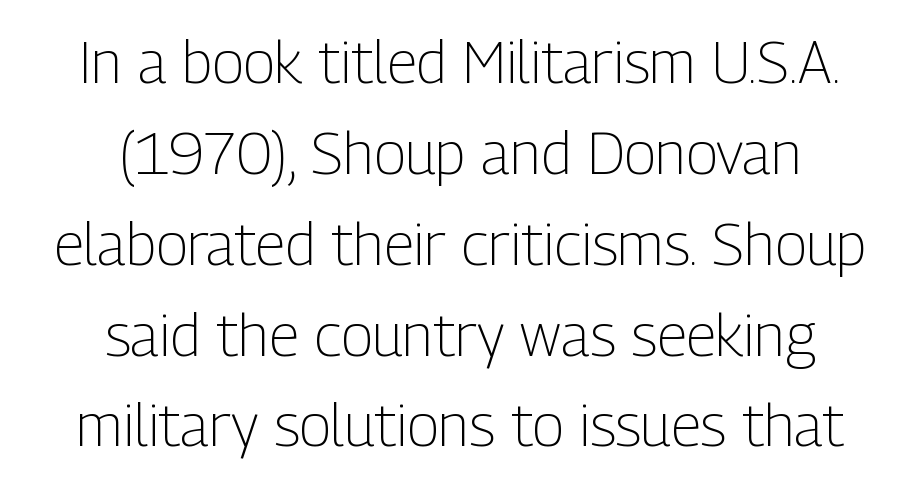
Q: Is the text bold? A: No.
Q: Is the text italic (slanted)? A: No, it is upright.
Q: Is the typeface a serif or a sans-serif typeface? A: Sans-serif.
Q: Is the text underlined? A: No.
Q: How is the paragraph aligned? A: Centered.
Q: Is the spacing between letters normal or unusually wide? A: Normal.
Q: Is the spacing between lines tight, normal or loose? A: Normal.
Q: Width (condensed, normal, or wide)? A: Condensed.
Q: Stroke contrast? A: Low.
Q: x-height? A: Medium.
Q: Monospaced? A: No.
